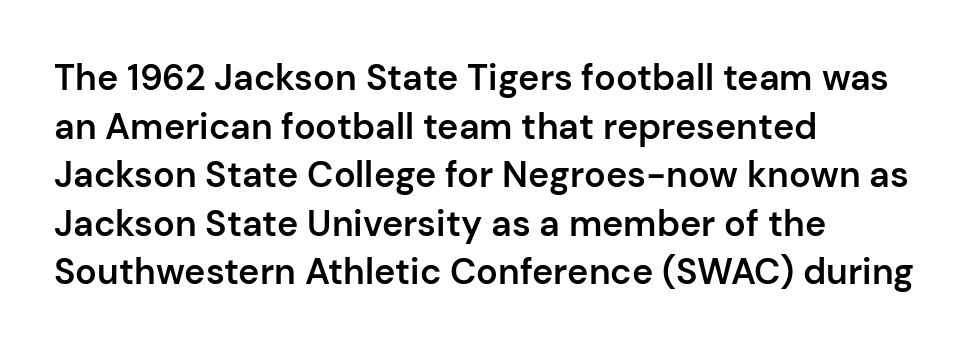
{"serif": "no", "italic": "no", "bold": "semi", "weight": "semibold", "width": "normal", "stroke_contrast": "low", "x_height": "medium", "monospaced": "no", "underline": "no", "align": "left", "line_spacing": "normal", "line_spacing_ratio": 1.35, "letter_spacing": "normal", "letter_spacing_em": 0.0, "glyph_px": 36}
